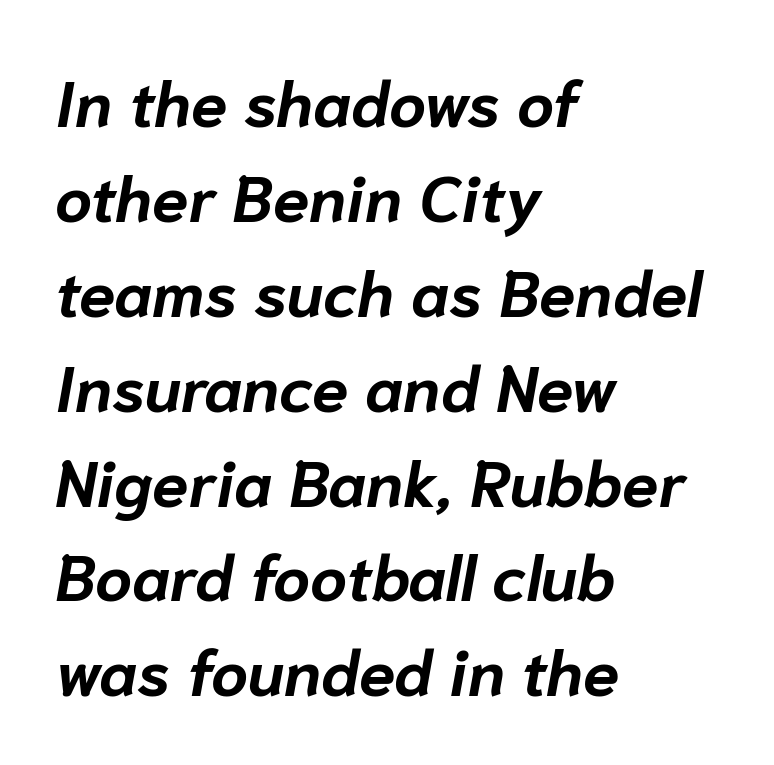
{"italic": "yes", "lean": "right", "slant_degrees": 10, "bold": "yes", "weight": "bold", "width": "normal", "stroke_contrast": "low", "x_height": "medium", "monospaced": "no", "underline": "no", "align": "left", "line_spacing": "normal", "line_spacing_ratio": 1.46, "letter_spacing": "normal", "letter_spacing_em": 0.0, "glyph_px": 65}
